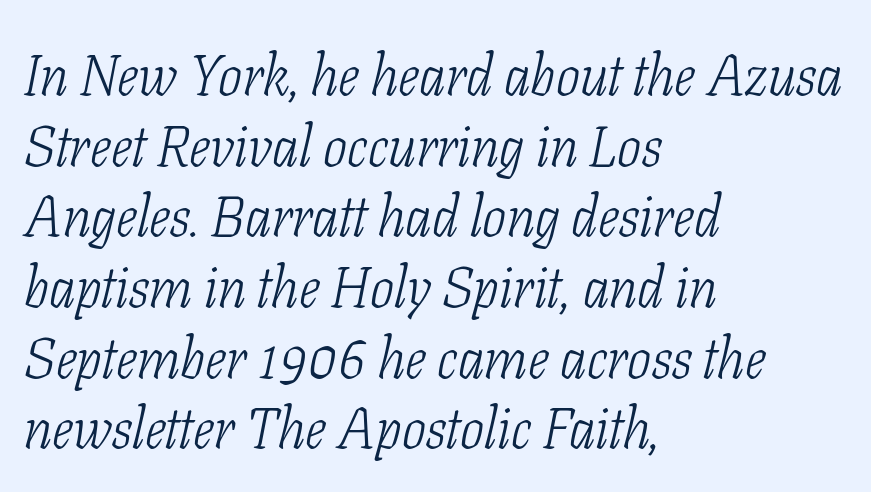
{"serif": "yes", "italic": "yes", "lean": "right", "slant_degrees": 11, "bold": "no", "weight": "light", "width": "condensed", "stroke_contrast": "low", "x_height": "medium", "monospaced": "no", "underline": "no", "align": "left", "line_spacing_ratio": 1.24, "letter_spacing": "normal", "letter_spacing_em": 0.0, "glyph_px": 57}
